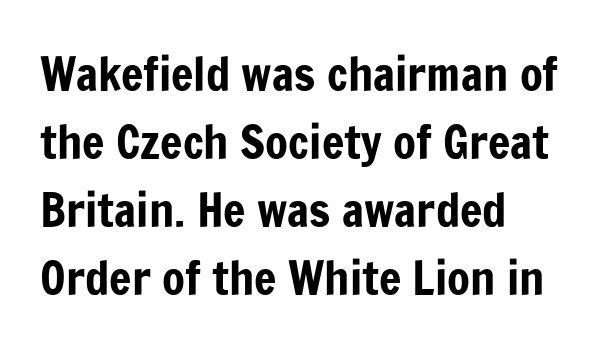
The image shows 47 px condensed sans-serif type, upright; set left-aligned, normal line spacing (1.45x), normal letter spacing, not underlined; low stroke contrast and a medium x-height.
